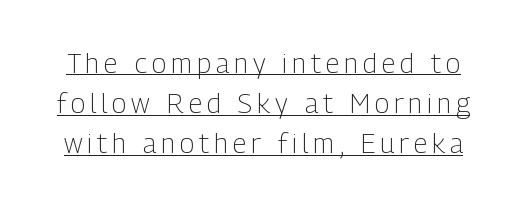
Q: Is the text bold? A: No.
Q: Is the text italic (slanted)? A: No, it is upright.
Q: Is the text underlined? A: Yes.
Q: Is the spacing between lines tight, normal or loose? A: Normal.
